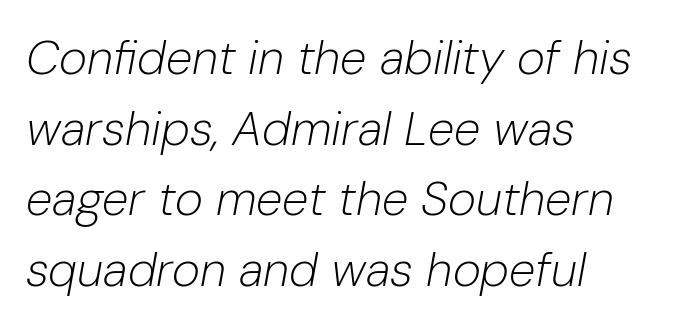
The specimen reads as italic at a glance. Here the designer chose a conventional face with non-uniform glyph widths. The block of text has a typical density, with ordinary space between rows. Each line starts at the same left margin while the right side varies.
